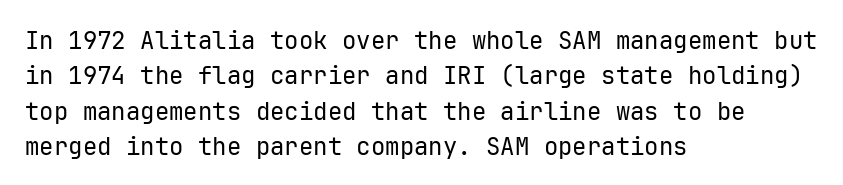
{"italic": "no", "bold": "no", "underline": "no", "align": "left", "line_spacing": "normal", "line_spacing_ratio": 1.47, "letter_spacing": "normal", "letter_spacing_em": 0.0, "glyph_px": 24}
